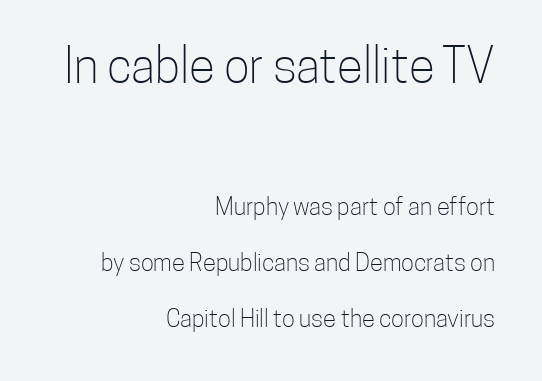
The image shows 48 px light, condensed sans-serif type, upright; set right-aligned, loose line spacing (2.33x), normal letter spacing, not underlined; the first (top) block is 2.0x larger; low stroke contrast and a medium x-height.
